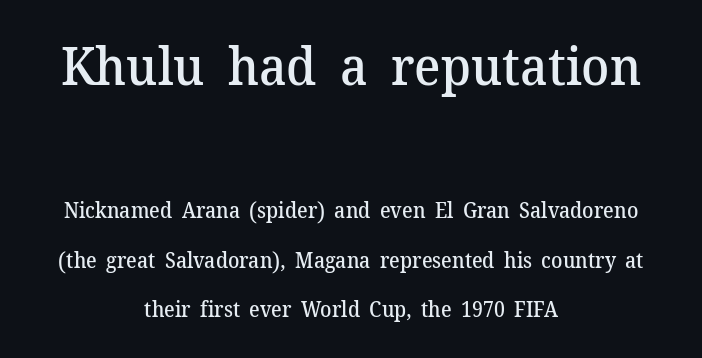
{"serif": "yes", "italic": "no", "bold": "semi", "weight": "semibold", "width": "normal", "stroke_contrast": "medium", "x_height": "medium", "monospaced": "no", "underline": "no", "align": "center", "line_spacing": "loose", "line_spacing_ratio": 2.36, "letter_spacing": "normal", "letter_spacing_em": 0.0, "larger_block": "first", "size_ratio": 2.48, "glyph_px": 52}
